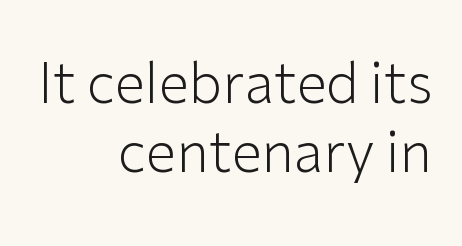
The image shows 55 px light sans-serif type, upright; set right-aligned, normal line spacing (1.26x), normal letter spacing, not underlined; low stroke contrast and a medium x-height.
